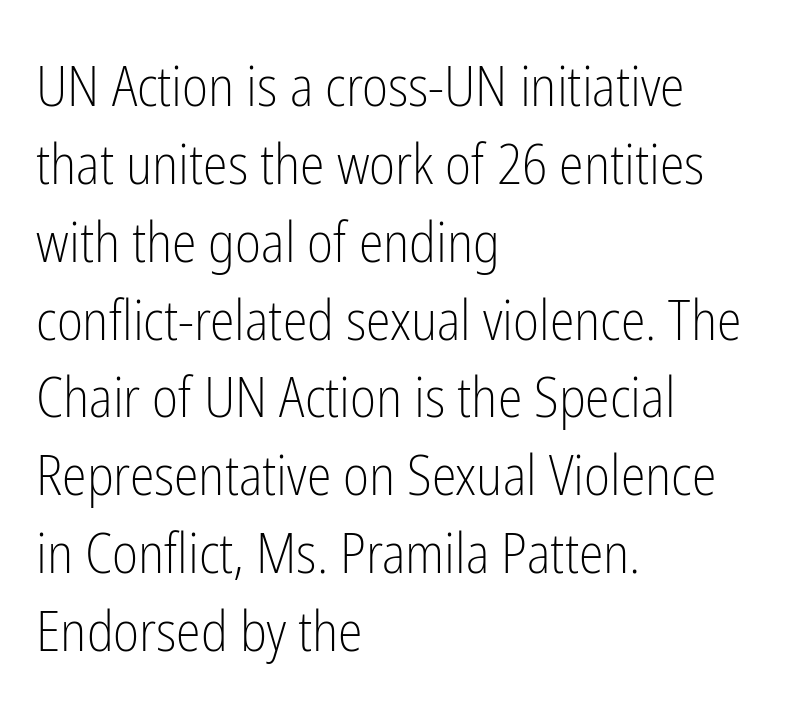
Unbolded letterforms with no extra heft. Is there any slant? The stems are plumb. Tracking here is standard; glyphs follow each other at the usual distance. These lines stack with their left ends in a neat column.
